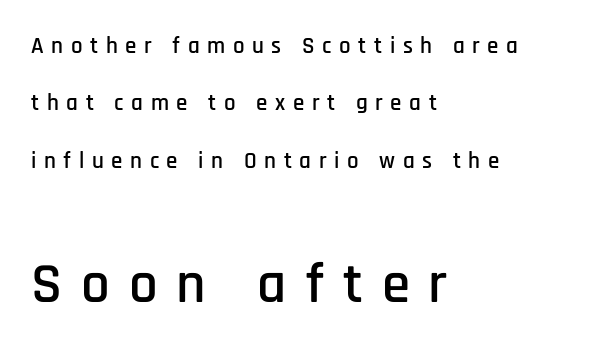
{"serif": "no", "italic": "no", "width": "condensed", "stroke_contrast": "low", "x_height": "large", "monospaced": "no", "underline": "no", "align": "left", "line_spacing": "loose", "line_spacing_ratio": 2.49, "letter_spacing": "wide", "letter_spacing_em": 0.33, "larger_block": "second", "size_ratio": 2.48, "glyph_px": 57}
